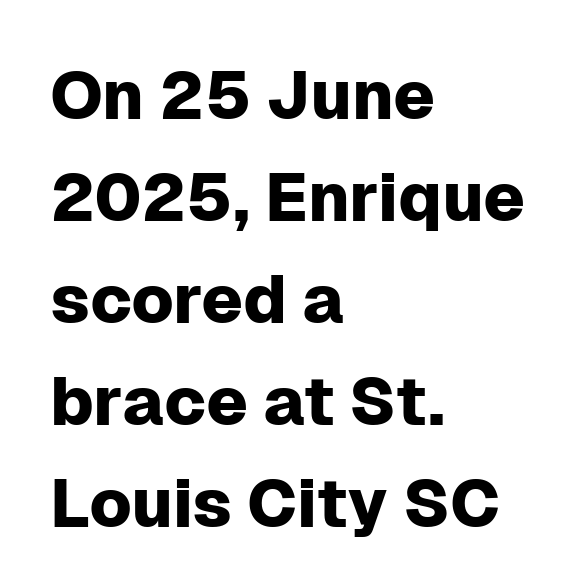
The image shows 68 px sans-serif type, upright; set left-aligned, normal line spacing (1.5x), normal letter spacing, not underlined; low stroke contrast and a medium x-height.
